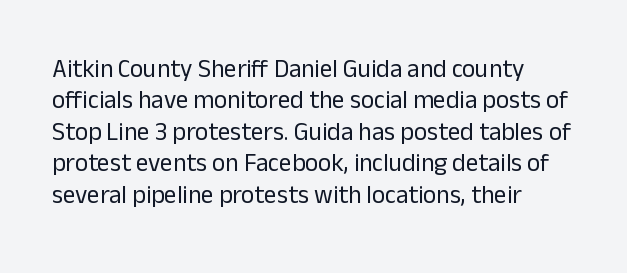
{"italic": "no", "bold": "no", "underline": "no", "align": "left", "line_spacing": "normal", "line_spacing_ratio": 1.26, "letter_spacing": "normal", "letter_spacing_em": 0.0, "glyph_px": 25}
